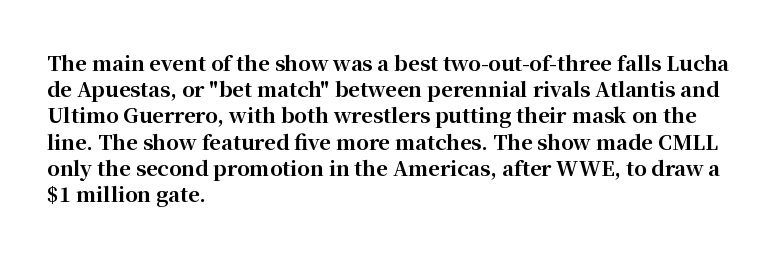
Leftover space on each line is placed entirely after the last word. Honestly, the row spacing looks completely unremarkable. This sample uses an upright cut, with every glyph sitting square on the baseline. A typesetter would call this zero additional tracking. Check the space under the baseline: it is left empty.
